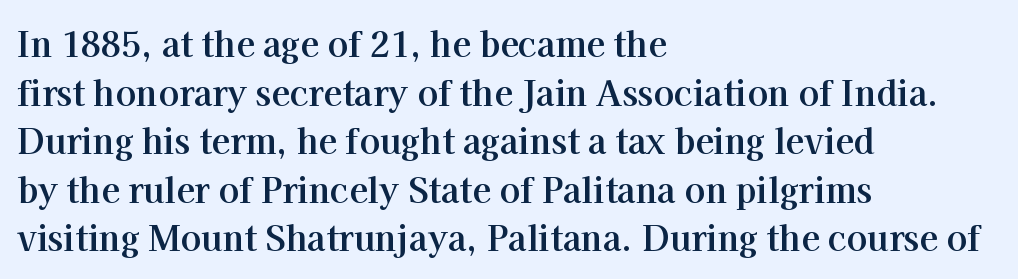
The image shows 34 px bold serif type, upright; set left-aligned, normal line spacing (1.43x), normal letter spacing, not underlined; high stroke contrast and a medium x-height.
